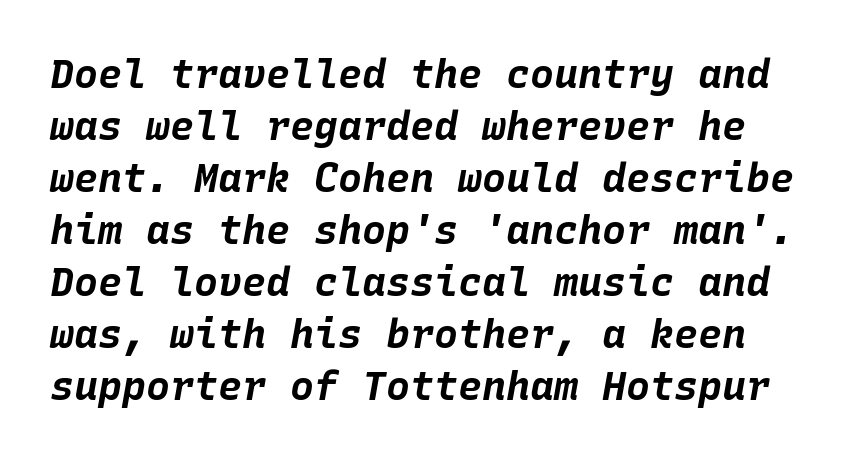
Spacing verdict: monospaced, one width for all characters. Heft: maximum for text — a bold. The tracking reads as untouched default to a designer's eye. Any mark beneath the type? The region is blank.
